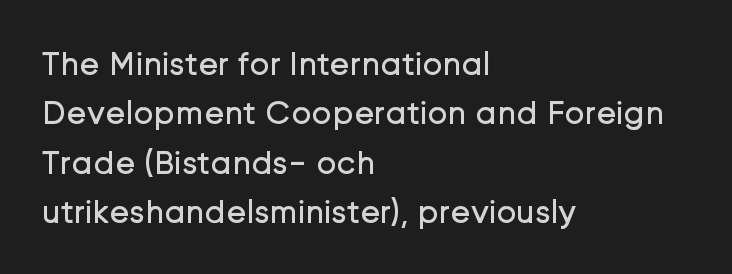
Q: Is the text bold? A: No.
Q: Is the text italic (slanted)? A: No, it is upright.
Q: Is the typeface a serif or a sans-serif typeface? A: Sans-serif.
Q: Is the text underlined? A: No.
Q: How is the paragraph aligned? A: Left-aligned.
Q: Is the spacing between letters normal or unusually wide? A: Normal.
Q: Is the spacing between lines tight, normal or loose? A: Normal.
Q: Width (condensed, normal, or wide)? A: Normal.
Q: Stroke contrast? A: Low.
Q: x-height? A: Medium.
Q: Monospaced? A: No.
